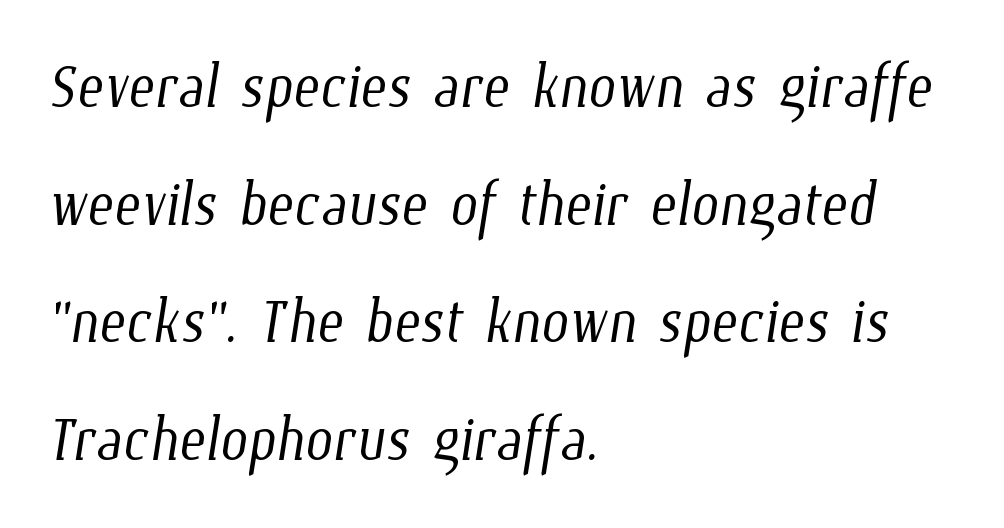
{"bold": "no", "weight": "light", "width": "condensed", "stroke_contrast": "low", "x_height": "medium", "monospaced": "no", "underline": "no", "align": "left", "line_spacing": "normal", "line_spacing_ratio": 1.49, "letter_spacing": "normal", "letter_spacing_em": 0.0, "glyph_px": 79}
